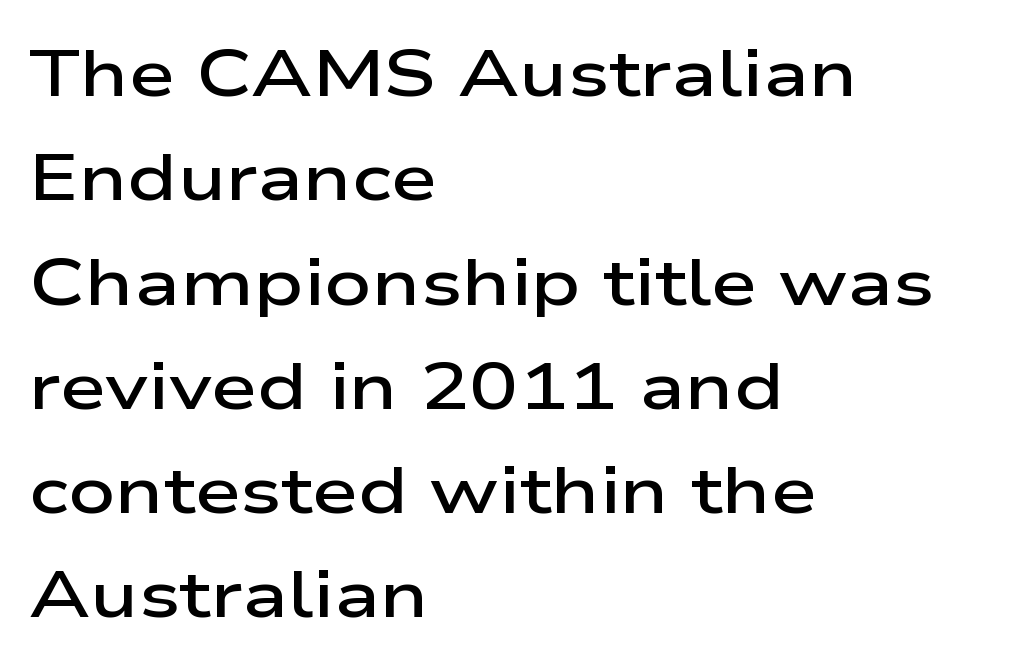
Q: Is the text bold? A: Semi-bold.
Q: Is the text italic (slanted)? A: No, it is upright.
Q: Is the typeface a serif or a sans-serif typeface? A: Sans-serif.
Q: Is the text underlined? A: No.
Q: How is the paragraph aligned? A: Left-aligned.
Q: Is the spacing between letters normal or unusually wide? A: Normal.
Q: Is the spacing between lines tight, normal or loose? A: Normal.
Q: Width (condensed, normal, or wide)? A: Wide.
Q: Stroke contrast? A: Low.
Q: x-height? A: Medium.
Q: Monospaced? A: No.
